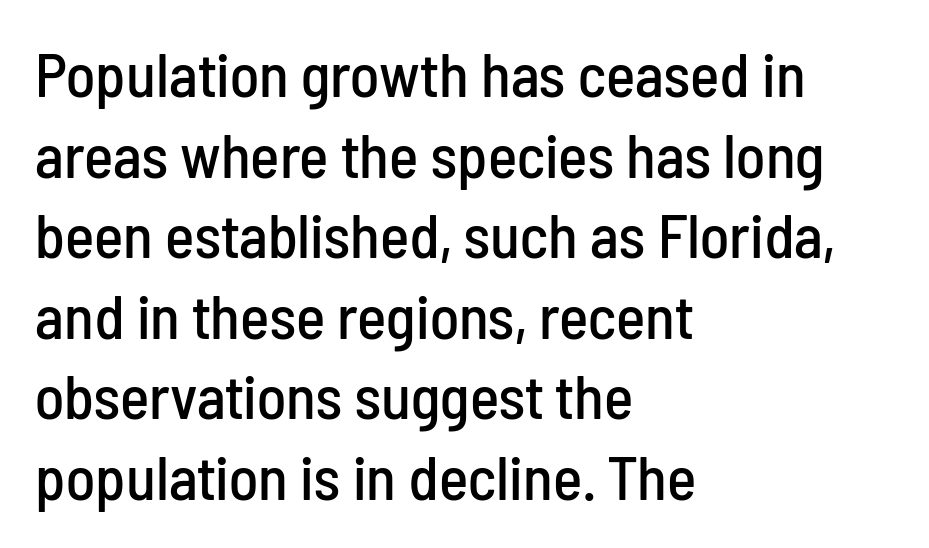
{"serif": "no", "italic": "no", "width": "condensed", "stroke_contrast": "low", "x_height": "medium", "monospaced": "no", "underline": "no", "align": "left", "line_spacing": "normal", "line_spacing_ratio": 1.3, "letter_spacing": "normal", "letter_spacing_em": 0.0, "glyph_px": 62}
